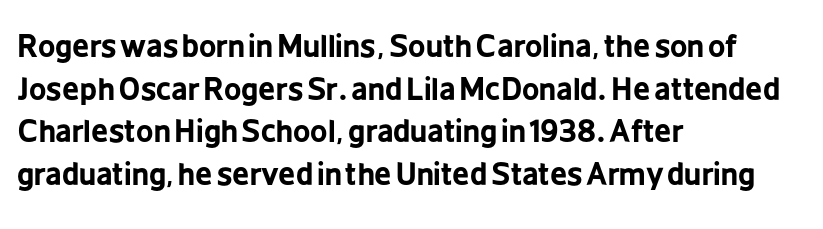
Q: Is the text bold? A: Yes.
Q: Is the text italic (slanted)? A: No, it is upright.
Q: Is the typeface a serif or a sans-serif typeface? A: Sans-serif.
Q: Is the text underlined? A: No.
Q: How is the paragraph aligned? A: Left-aligned.
Q: Is the spacing between letters normal or unusually wide? A: Normal.
Q: Is the spacing between lines tight, normal or loose? A: Normal.
Q: Width (condensed, normal, or wide)? A: Condensed.
Q: Stroke contrast? A: Low.
Q: x-height? A: Medium.
Q: Monospaced? A: No.
